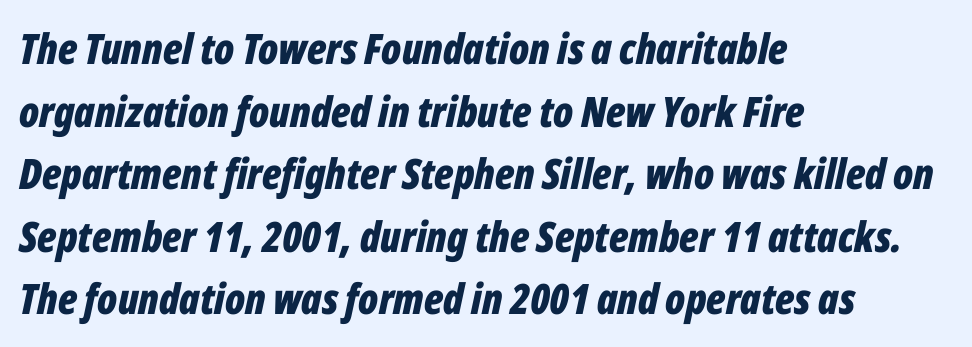
Q: Is the text bold? A: Yes.
Q: Is the text italic (slanted)? A: Yes, it leans right by about 12 degrees.
Q: Is the text underlined? A: No.
Q: How is the paragraph aligned? A: Left-aligned.
Q: Is the spacing between letters normal or unusually wide? A: Normal.
Q: Is the spacing between lines tight, normal or loose? A: Normal.
Q: Width (condensed, normal, or wide)? A: Condensed.
Q: Stroke contrast? A: Low.
Q: x-height? A: Medium.
Q: Monospaced? A: No.
